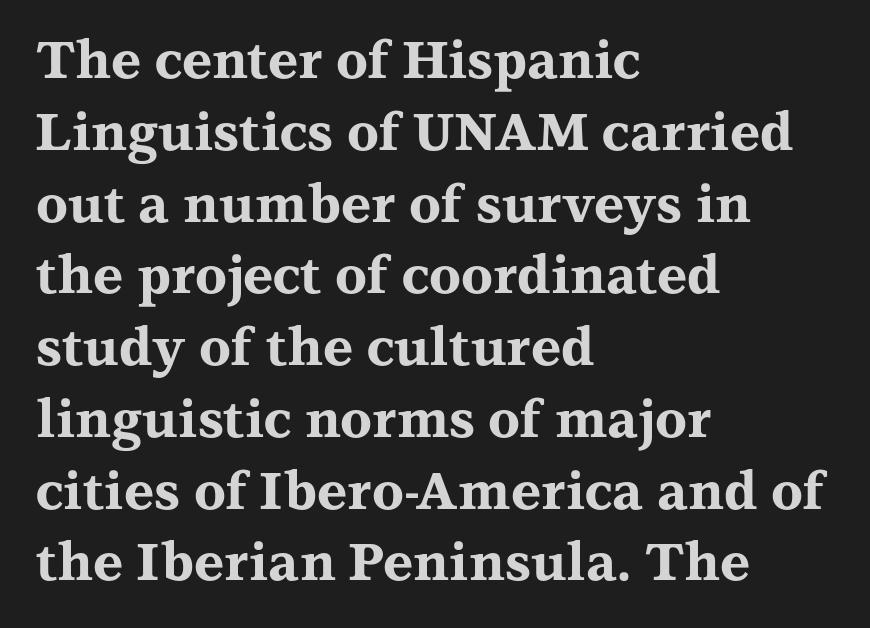
The image shows 52 px bold, wide serif type, upright; set left-aligned, normal line spacing (1.38x), normal letter spacing, not underlined; medium stroke contrast and a medium x-height.
